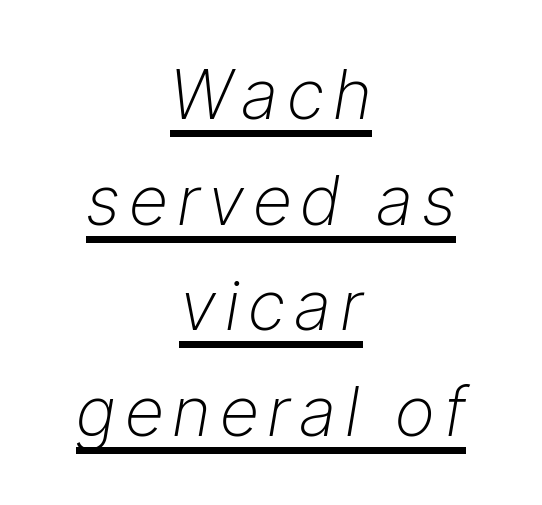
Q: Is the text bold? A: No.
Q: Is the text italic (slanted)? A: Yes, it leans right by about 9 degrees.
Q: Is the text underlined? A: Yes.
Q: How is the paragraph aligned? A: Centered.
Q: Is the spacing between lines tight, normal or loose? A: Normal.
Q: Width (condensed, normal, or wide)? A: Normal.
Q: Stroke contrast? A: Low.
Q: x-height? A: Medium.
Q: Monospaced? A: No.
